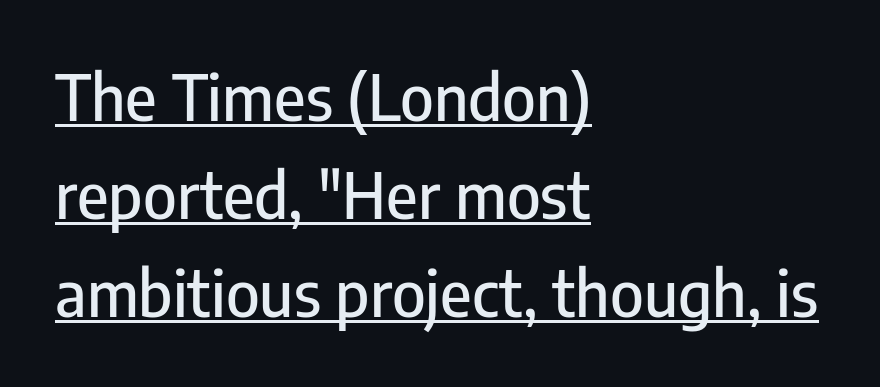
{"serif": "no", "italic": "no", "width": "condensed", "stroke_contrast": "low", "x_height": "medium", "monospaced": "no", "underline": "yes", "align": "left", "line_spacing": "normal", "line_spacing_ratio": 1.53, "letter_spacing": "normal", "letter_spacing_em": 0.0, "glyph_px": 64}
